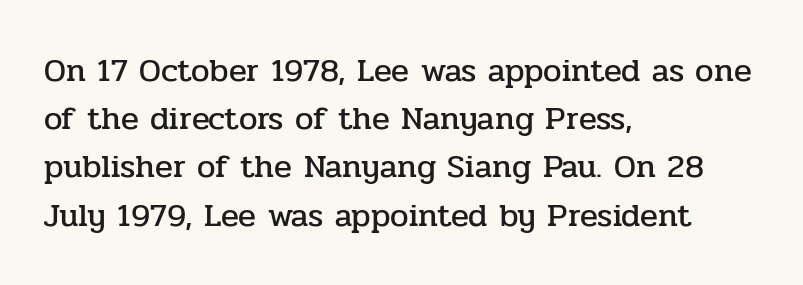
The image shows 33 px serif type, upright; set left-aligned, normal line spacing (1.46x), normal letter spacing, not underlined; low stroke contrast and a medium x-height.
